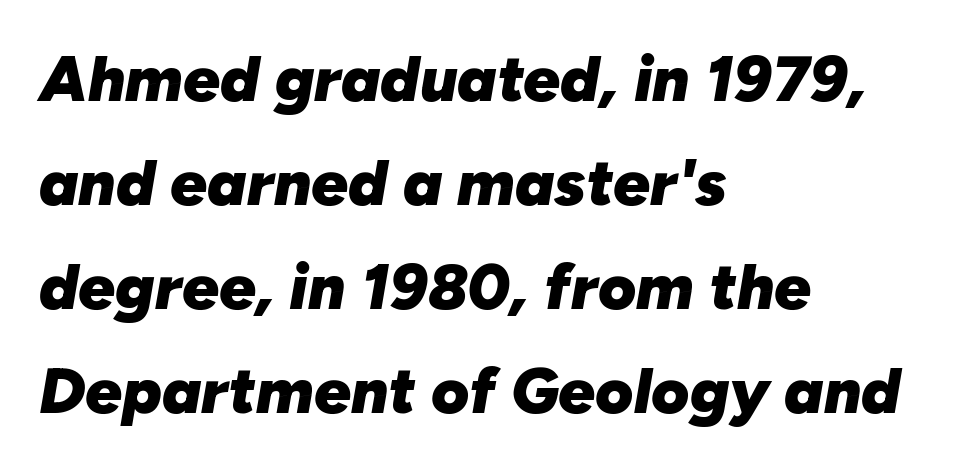
The image shows 65 px heavy type, italic (leaning right); set left-aligned, normal line spacing (1.6x), normal letter spacing, not underlined; low stroke contrast and a medium x-height.
